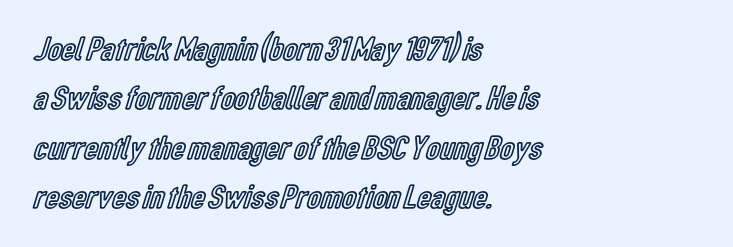
Q: Is the text italic (slanted)? A: Yes.
Q: Is the text underlined? A: No.
Q: How is the paragraph aligned? A: Left-aligned.
Q: Is the spacing between letters normal or unusually wide? A: Normal.
Q: Is the spacing between lines tight, normal or loose? A: Normal.
Q: Width (condensed, normal, or wide)? A: Condensed.
Q: x-height? A: Medium.
Q: Monospaced? A: No.
